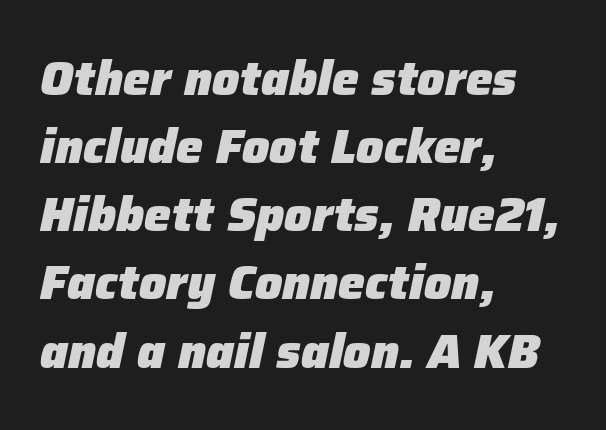
Q: Is the text bold? A: Yes.
Q: Is the text italic (slanted)? A: Yes, it leans right by about 12 degrees.
Q: Is the text underlined? A: No.
Q: How is the paragraph aligned? A: Left-aligned.
Q: Is the spacing between letters normal or unusually wide? A: Normal.
Q: Is the spacing between lines tight, normal or loose? A: Normal.
Q: Width (condensed, normal, or wide)? A: Normal.
Q: Stroke contrast? A: Low.
Q: x-height? A: Medium.
Q: Monospaced? A: No.
